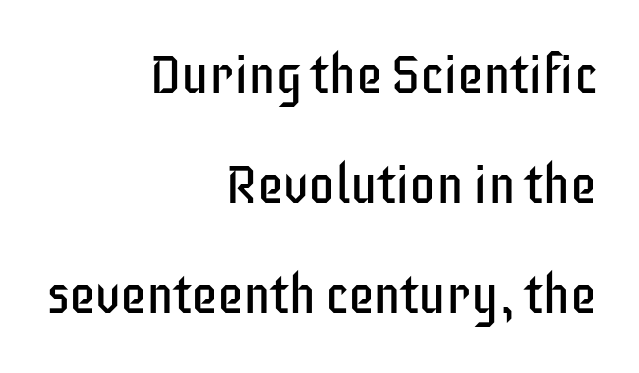
Look at the bottom of the vertical strokes: they stop flat, with no serifs. The letters stand straight up with perfectly vertical stems. The passage shown is not underscored anywhere. Honestly, the letter spacing is just normal — you wouldn't notice it. The cut favours lightness, reaching ordinary text weight at its darkest.
